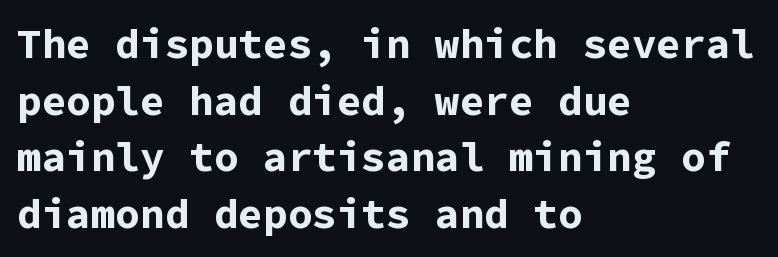
The zone under the glyphs is completely vacant. Is the letter spacing exaggerated? No — it looks like the ordinary default. This sample has the even, mechanical cadence of fixed-width lettering. The characters display no serif detailing; their extremities are plain.
